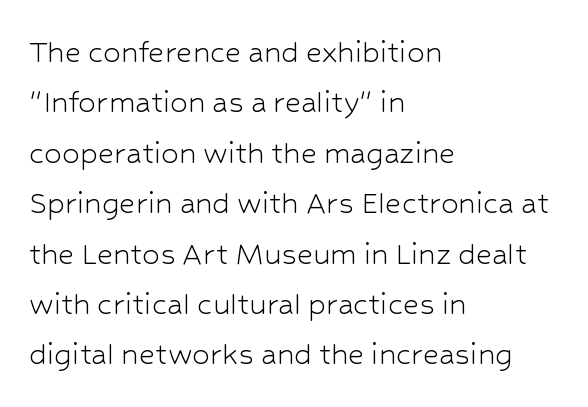
The image shows 35 px light sans-serif type, upright; set left-aligned, normal line spacing (1.44x), normal letter spacing, not underlined; low stroke contrast and a medium x-height.
